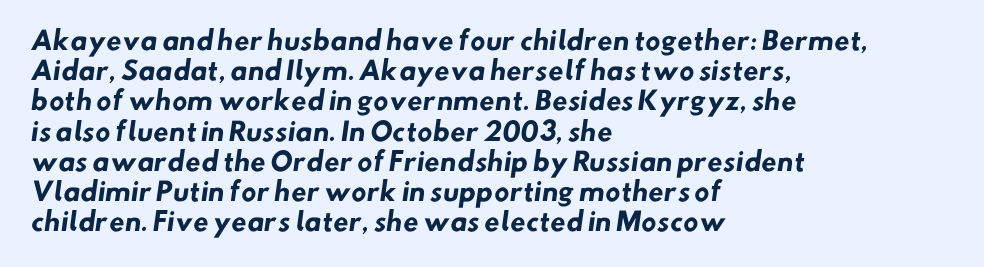
The image shows 25 px bold type; set left-aligned, line spacing 1.21x, normal letter spacing, not underlined.
